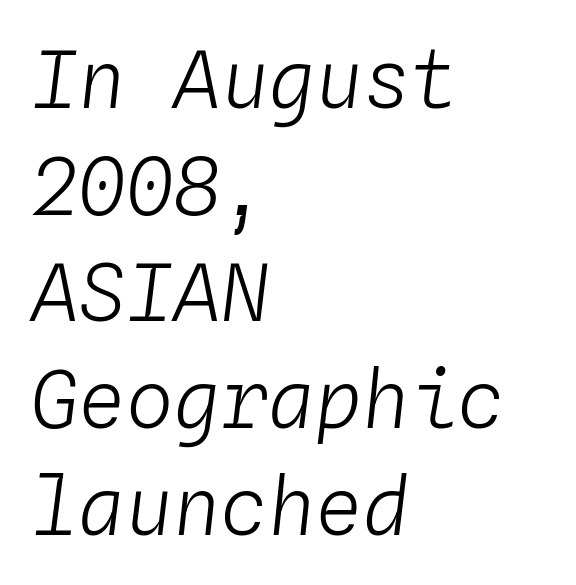
{"italic": "yes", "lean": "right", "slant_degrees": 4, "bold": "no", "weight": "light", "width": "normal", "stroke_contrast": "low", "x_height": "medium", "monospaced": "yes", "underline": "no", "align": "left", "line_spacing": "normal", "line_spacing_ratio": 1.35, "letter_spacing": "normal", "letter_spacing_em": 0.0, "glyph_px": 79}
